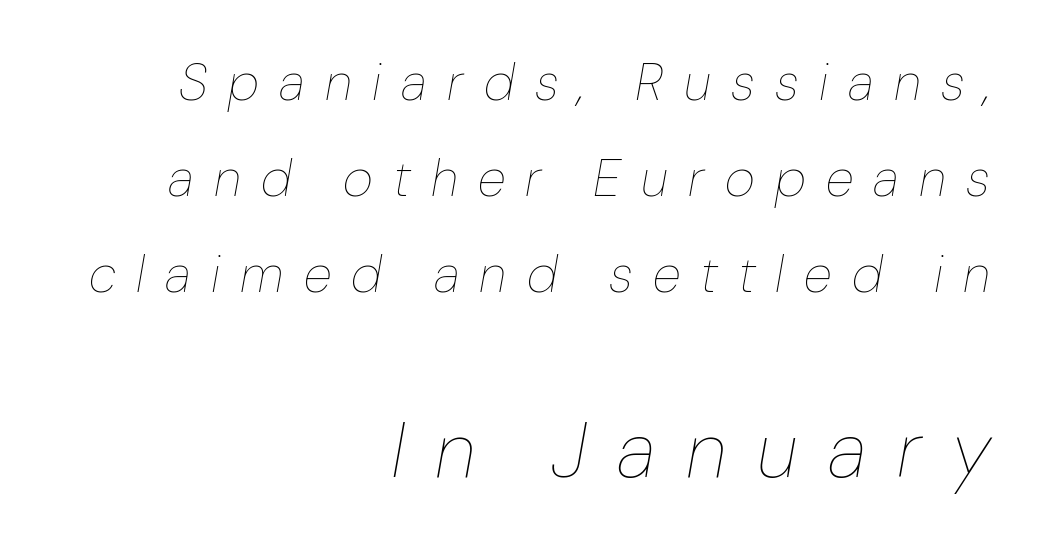
Q: Is the text bold? A: No.
Q: Is the text italic (slanted)? A: Yes, it leans right by about 10 degrees.
Q: Is the text underlined? A: No.
Q: How is the paragraph aligned? A: Right-aligned.
Q: Is the spacing between letters normal or unusually wide? A: Unusually wide.
Q: Which block of text is set in a larger size, the first (top) or the second (bottom)? A: The second (bottom) one.
Q: Width (condensed, normal, or wide)? A: Normal.
Q: Stroke contrast? A: Low.
Q: x-height? A: Medium.
Q: Monospaced? A: No.
